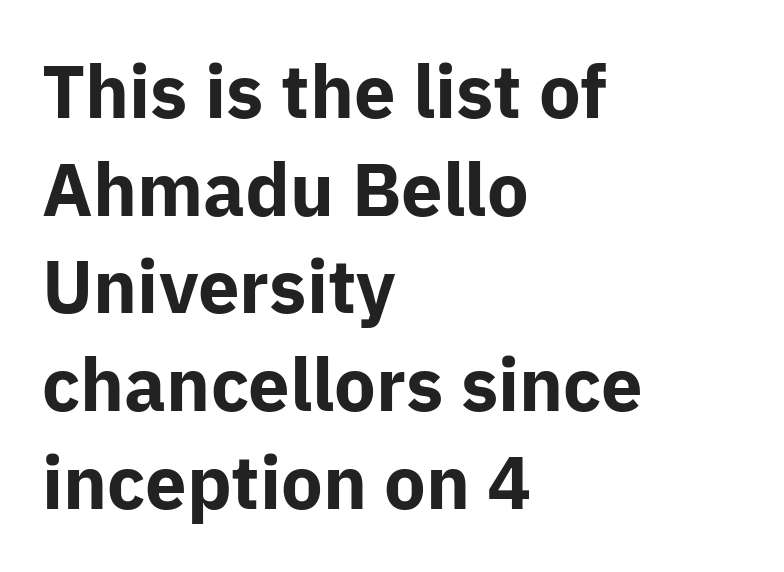
Nope, no serifs anywhere on these letters. Anything drawn beneath the words? Only blank space. A student would call this left alignment; a typographer would say flush left, rag right. The horizontal fit of the characters is conventional and even.
